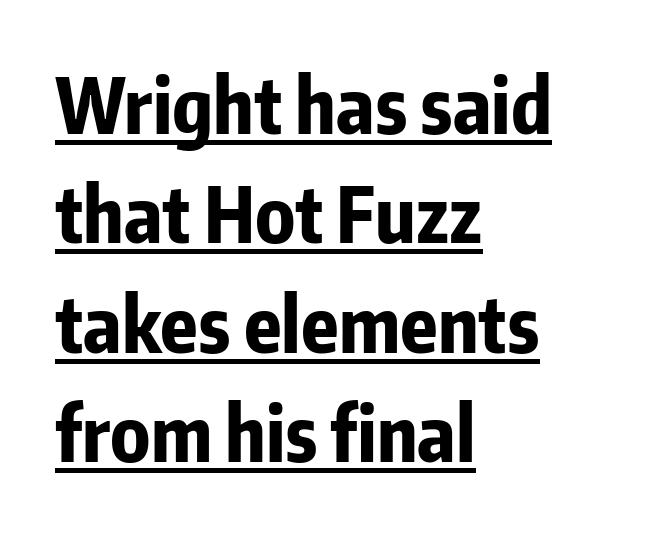
Q: Is the text bold? A: Yes.
Q: Is the text italic (slanted)? A: No, it is upright.
Q: Is the typeface a serif or a sans-serif typeface? A: Sans-serif.
Q: Is the text underlined? A: Yes.
Q: How is the paragraph aligned? A: Left-aligned.
Q: Is the spacing between letters normal or unusually wide? A: Normal.
Q: Is the spacing between lines tight, normal or loose? A: Normal.
Q: Width (condensed, normal, or wide)? A: Condensed.
Q: Stroke contrast? A: Low.
Q: x-height? A: Medium.
Q: Monospaced? A: No.
